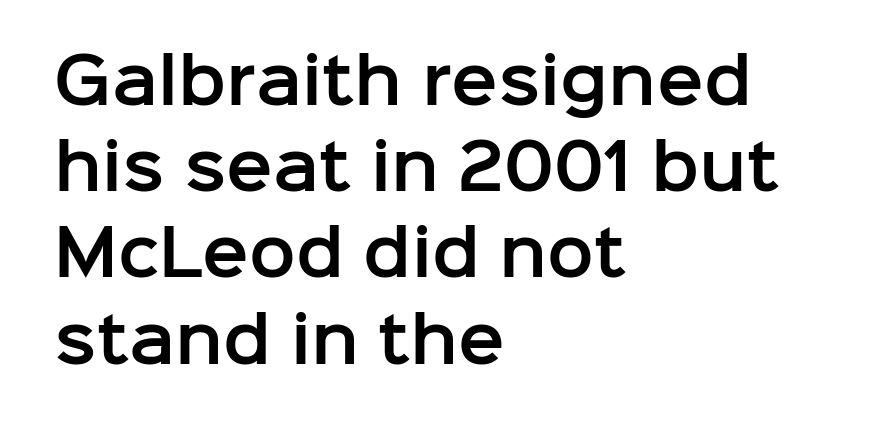
The passage is arranged the way most books set body copy — flush left. Unmarked baselines from the first word to the last. Nobody touched the tracking dial on this one. Vertical spacing — default. You could not count columns in this text — the font is proportionally spaced. Does the lettering tilt? It doesn't — this is upright.
